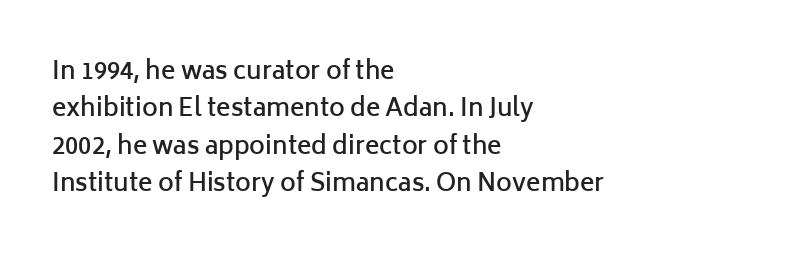
{"italic": "no", "bold": "semi", "underline": "no", "align": "left", "line_spacing": "normal", "line_spacing_ratio": 1.56, "letter_spacing": "normal", "letter_spacing_em": 0.0, "glyph_px": 24}
